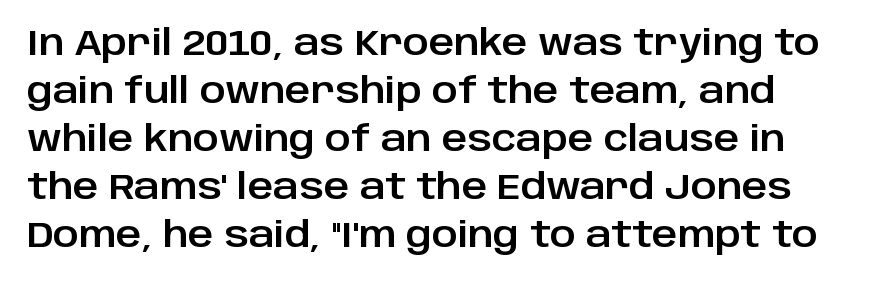
The image shows 35 px sans-serif type, upright; set left-aligned, normal line spacing (1.37x), normal letter spacing, not underlined; low stroke contrast and a large x-height.
